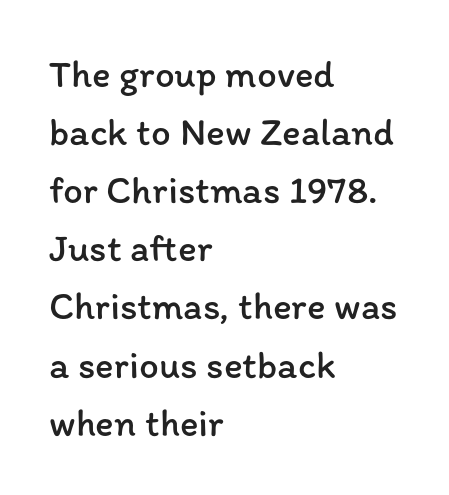
The face used here is proportionally spaced, like ordinary book or web type. The typesetter chose a ragged-right arrangement here. The tracking reads as untouched default to a designer's eye. This rendering features lettering with no underline.
